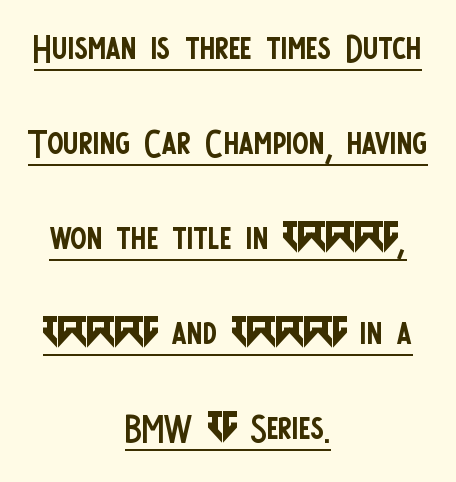
Q: Is the text bold? A: No.
Q: Is the text italic (slanted)? A: No, it is upright.
Q: Is the typeface a serif or a sans-serif typeface? A: Sans-serif.
Q: Is the text underlined? A: Yes.
Q: How is the paragraph aligned? A: Centered.
Q: Is the spacing between letters normal or unusually wide? A: Normal.
Q: Is the spacing between lines tight, normal or loose? A: Loose.
Q: Width (condensed, normal, or wide)? A: Condensed.
Q: Stroke contrast? A: Low.
Q: x-height? A: Large.
Q: Monospaced? A: No.
